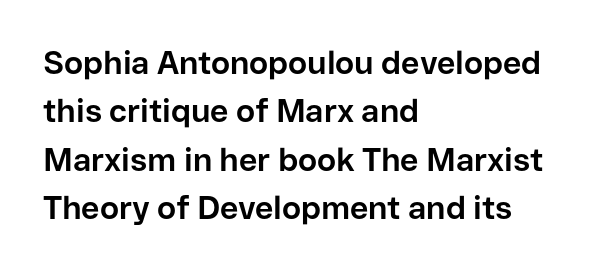
Q: Is the text bold? A: Yes.
Q: Is the text italic (slanted)? A: No, it is upright.
Q: Is the typeface a serif or a sans-serif typeface? A: Sans-serif.
Q: Is the text underlined? A: No.
Q: How is the paragraph aligned? A: Left-aligned.
Q: Is the spacing between letters normal or unusually wide? A: Normal.
Q: Is the spacing between lines tight, normal or loose? A: Normal.
Q: Width (condensed, normal, or wide)? A: Normal.
Q: Stroke contrast? A: Low.
Q: x-height? A: Medium.
Q: Monospaced? A: No.
